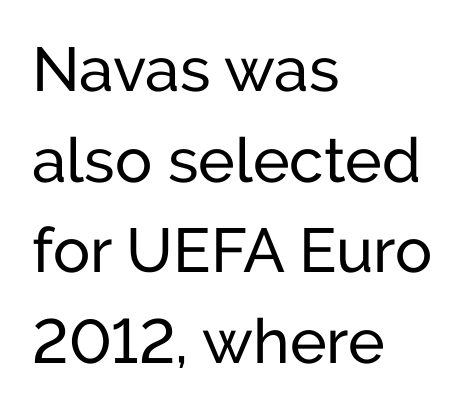
Where is the straight margin? On the left. Font category for this specimen: sans-serif. Baseline-to-baseline distance is the conventional proportion of letter height. The letters advance in unequal steps, a hallmark of proportional type.
